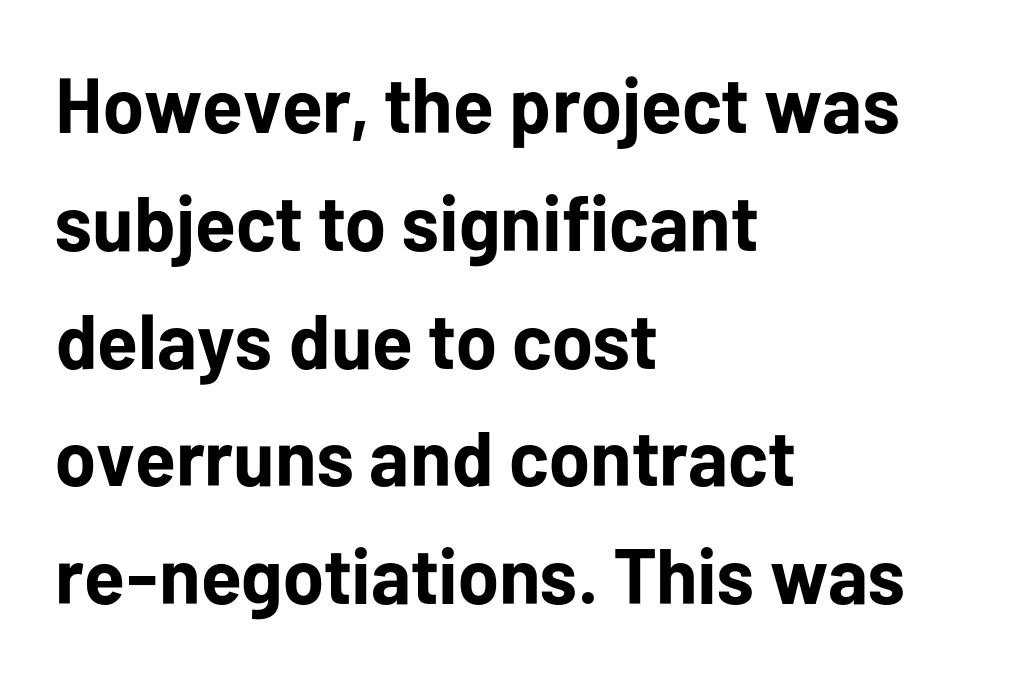
{"serif": "no", "italic": "no", "bold": "yes", "weight": "bold", "width": "normal", "stroke_contrast": "low", "x_height": "medium", "monospaced": "no", "underline": "no", "align": "left", "line_spacing": "normal", "line_spacing_ratio": 1.51, "letter_spacing": "normal", "letter_spacing_em": 0.0, "glyph_px": 78}
